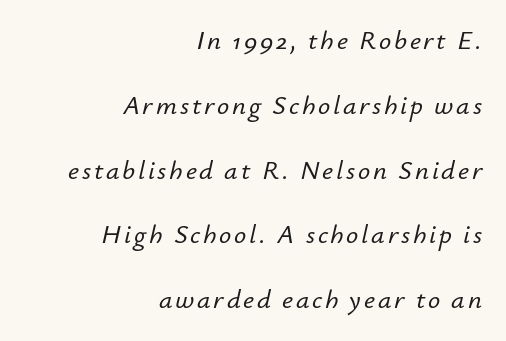
Clear beneath every line of the passage. All the whitespace from short lines collects on the left. Compared with typical paragraphs, the rows here are farther apart. Style check: oblique.
